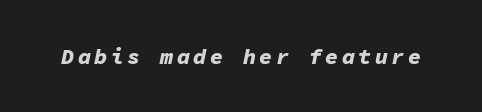
The image shows 22 px bold type, italic (leaning right); set not underlined.
